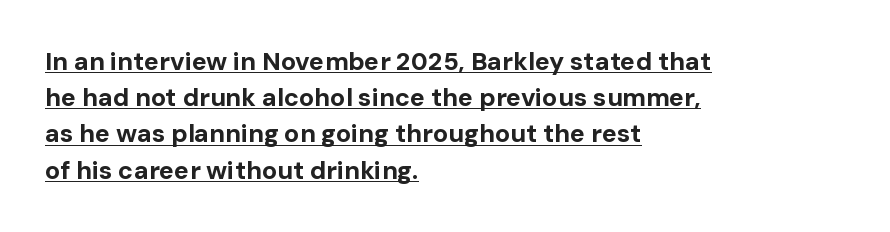
The image shows 25 px bold type, upright; set left-aligned, normal line spacing (1.45x), normal letter spacing, underlined.
